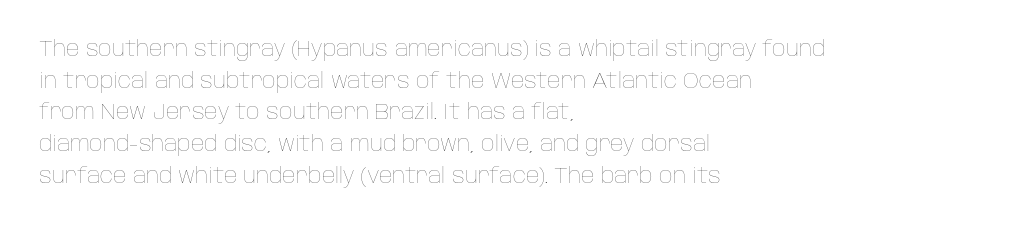
{"italic": "no", "bold": "no", "underline": "no", "align": "left", "line_spacing": "normal", "line_spacing_ratio": 1.51, "letter_spacing": "normal", "letter_spacing_em": 0.0, "glyph_px": 21}
